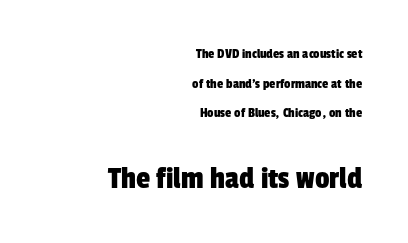
Q: Is the typeface a serif or a sans-serif typeface? A: Sans-serif.
Q: Is the text underlined? A: No.
Q: How is the paragraph aligned? A: Right-aligned.
Q: Is the spacing between letters normal or unusually wide? A: Normal.
Q: Is the spacing between lines tight, normal or loose? A: Loose.
Q: Which block of text is set in a larger size, the first (top) or the second (bottom)? A: The second (bottom) one.
Q: Width (condensed, normal, or wide)? A: Condensed.
Q: Stroke contrast? A: Low.
Q: x-height? A: Medium.
Q: Monospaced? A: No.
